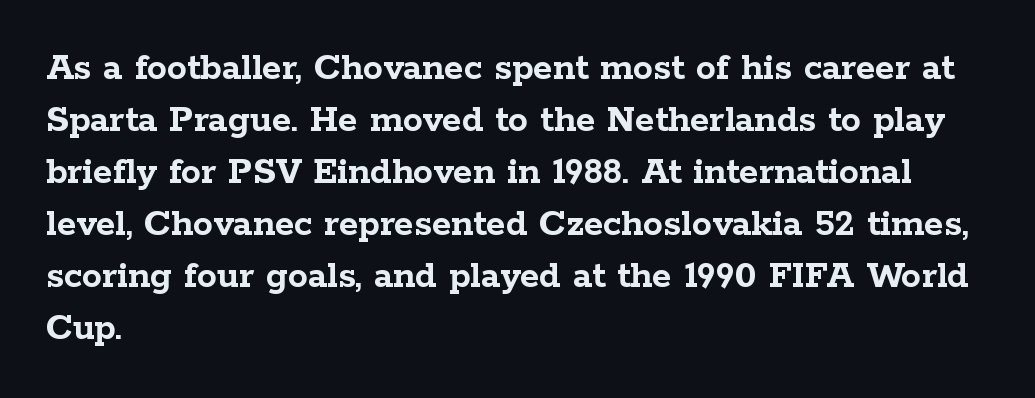
{"serif": "yes", "italic": "no", "bold": "yes", "weight": "semibold", "width": "wide", "stroke_contrast": "low", "x_height": "medium", "monospaced": "no", "underline": "no", "align": "left", "line_spacing": "normal", "line_spacing_ratio": 1.3, "letter_spacing": "normal", "letter_spacing_em": 0.0, "glyph_px": 40}
